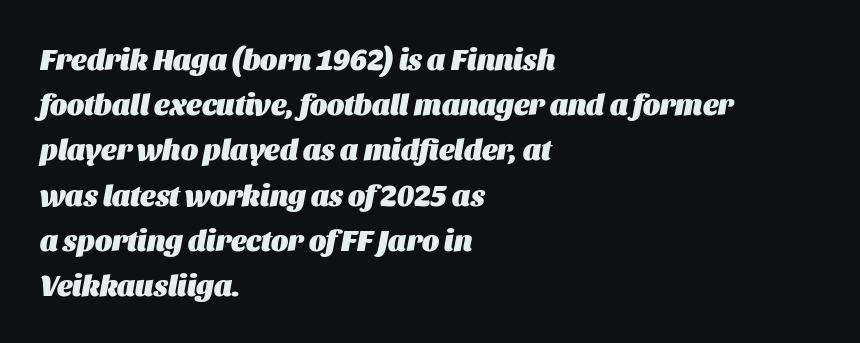
Reading down the column, the eye jumps a familiar distance to each next line. Unmarked baselines from the first word to the last. Inter-character spacing is left at the font's built-in metrics. If you drew a ruler down the left edge, every line would touch it. Heavy, bold letterforms. Here the designer chose a conventional face with non-uniform glyph widths.
